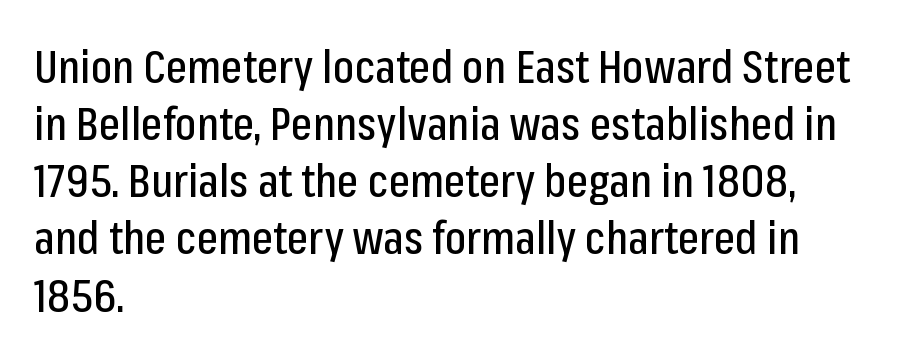
Spacing between characters is what you'd get straight out of the box. Notice how the passage keeps a crisp vertical edge on the left only. Descenders hang freely into open space. Interline gaps are of average width in this sample.
